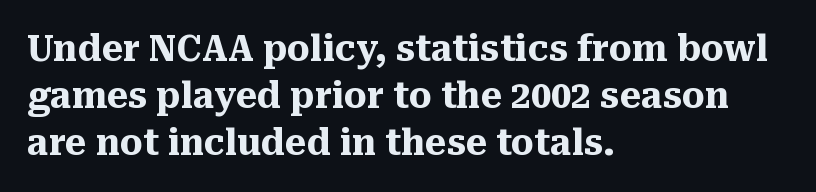
{"serif": "yes", "italic": "no", "bold": "yes", "weight": "heavy", "width": "normal", "stroke_contrast": "medium", "x_height": "medium", "monospaced": "no", "underline": "no", "align": "left", "line_spacing": "normal", "line_spacing_ratio": 1.31, "letter_spacing": "normal", "letter_spacing_em": 0.0, "glyph_px": 36}
